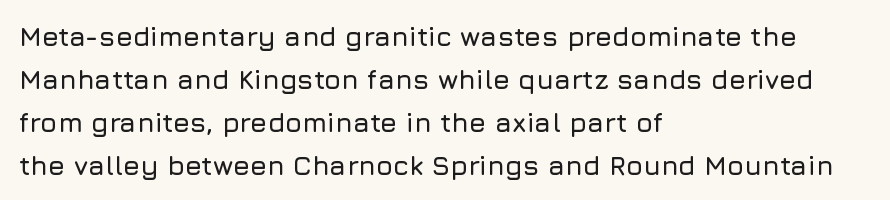
Q: Is the text italic (slanted)? A: No, it is upright.
Q: Is the text underlined? A: No.
Q: How is the paragraph aligned? A: Left-aligned.
Q: Is the spacing between letters normal or unusually wide? A: Normal.
Q: Is the spacing between lines tight, normal or loose? A: Normal.
